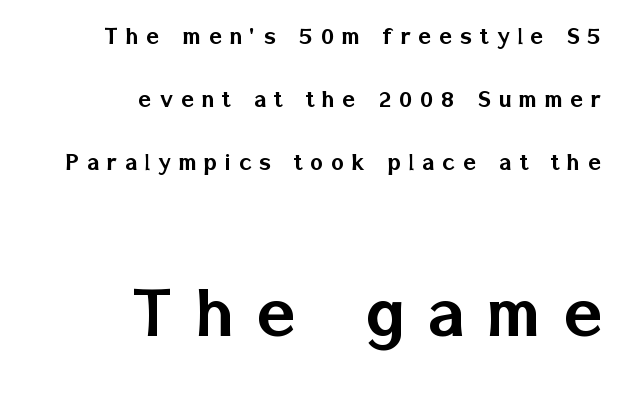
{"serif": "no", "italic": "no", "width": "normal", "stroke_contrast": "low", "x_height": "medium", "monospaced": "no", "underline": "no", "align": "right", "line_spacing": "loose", "line_spacing_ratio": 2.34, "letter_spacing": "wide", "letter_spacing_em": 0.29, "larger_block": "second", "size_ratio": 2.96, "glyph_px": 80}
